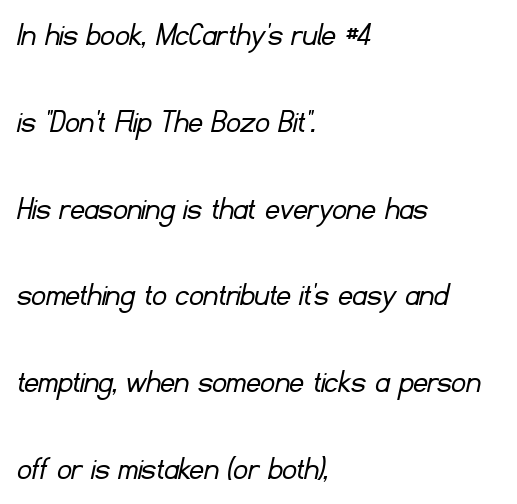
Q: Is the text bold? A: No.
Q: Is the typeface a serif or a sans-serif typeface? A: Sans-serif.
Q: Is the text underlined? A: No.
Q: How is the paragraph aligned? A: Left-aligned.
Q: Is the spacing between letters normal or unusually wide? A: Normal.
Q: Is the spacing between lines tight, normal or loose? A: Loose.
Q: Width (condensed, normal, or wide)? A: Normal.
Q: Stroke contrast? A: Low.
Q: x-height? A: Small.
Q: Monospaced? A: No.
